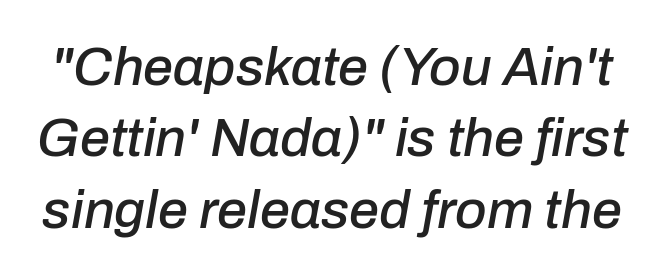
Q: Is the text italic (slanted)? A: Yes, it leans right by about 10 degrees.
Q: Is the text underlined? A: No.
Q: Is the spacing between letters normal or unusually wide? A: Normal.
Q: Is the spacing between lines tight, normal or loose? A: Normal.
Q: Width (condensed, normal, or wide)? A: Normal.
Q: Stroke contrast? A: Low.
Q: x-height? A: Medium.
Q: Monospaced? A: No.
